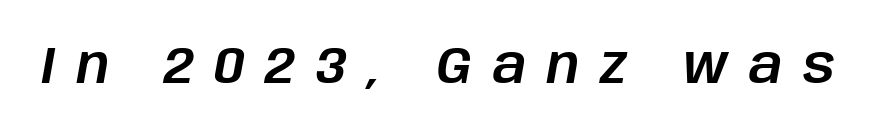
The image shows 52 px text type, italic (leaning right); set unusually wide letter spacing (+0.4 em), not underlined; low stroke contrast and a large x-height.
